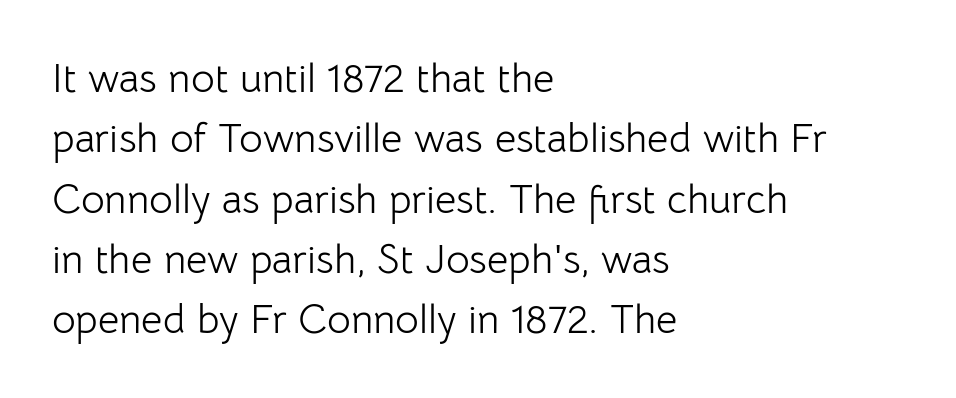
{"serif": "no", "italic": "no", "bold": "no", "weight": "light", "width": "normal", "stroke_contrast": "low", "x_height": "medium", "monospaced": "no", "underline": "no", "align": "left", "line_spacing": "normal", "line_spacing_ratio": 1.47, "letter_spacing": "normal", "letter_spacing_em": 0.0, "glyph_px": 41}
